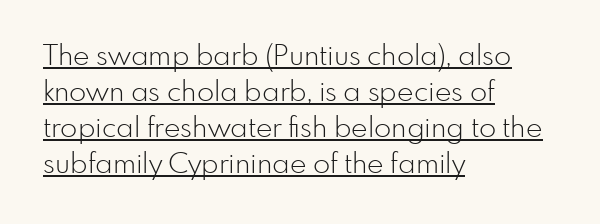
Q: Is the text bold? A: No.
Q: Is the text italic (slanted)? A: No, it is upright.
Q: Is the typeface a serif or a sans-serif typeface? A: Sans-serif.
Q: Is the text underlined? A: Yes.
Q: How is the paragraph aligned? A: Left-aligned.
Q: Is the spacing between letters normal or unusually wide? A: Normal.
Q: Is the spacing between lines tight, normal or loose? A: Normal.
Q: Width (condensed, normal, or wide)? A: Normal.
Q: Stroke contrast? A: Low.
Q: x-height? A: Small.
Q: Monospaced? A: No.
